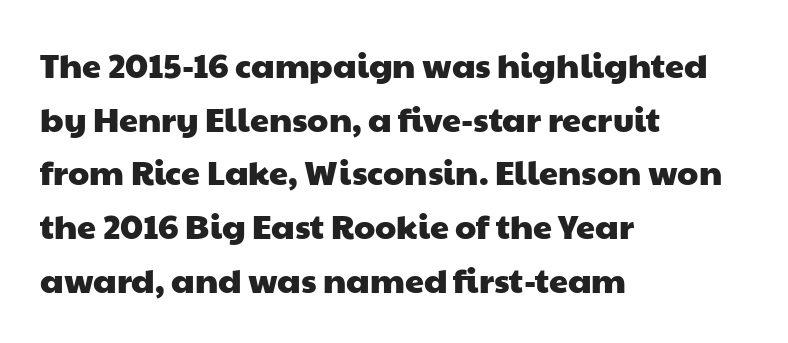
{"serif": "no", "width": "wide", "stroke_contrast": "low", "x_height": "medium", "monospaced": "no", "underline": "no", "align": "left", "line_spacing": "normal", "line_spacing_ratio": 1.58, "letter_spacing": "normal", "letter_spacing_em": 0.0, "glyph_px": 34}
